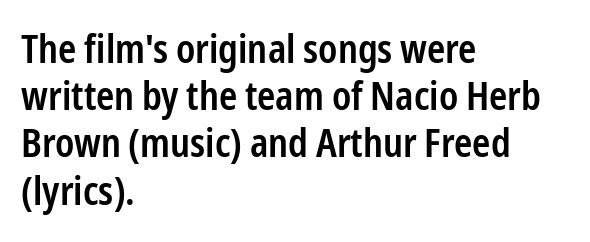
Q: Is the text bold? A: Semi-bold.
Q: Is the text italic (slanted)? A: No, it is upright.
Q: Is the typeface a serif or a sans-serif typeface? A: Sans-serif.
Q: Is the text underlined? A: No.
Q: How is the paragraph aligned? A: Left-aligned.
Q: Is the spacing between letters normal or unusually wide? A: Normal.
Q: Width (condensed, normal, or wide)? A: Condensed.
Q: Stroke contrast? A: Low.
Q: x-height? A: Medium.
Q: Monospaced? A: No.
